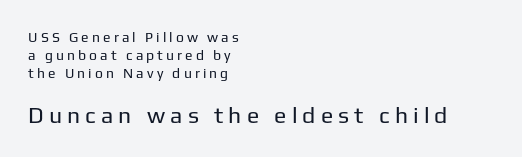
Posture: vertical. These two chunks differ in scale, with the bottom chunk taking the larger measure. Letter spacing: wide. The glyphs are unaccompanied by any horizontal stroke below them.
